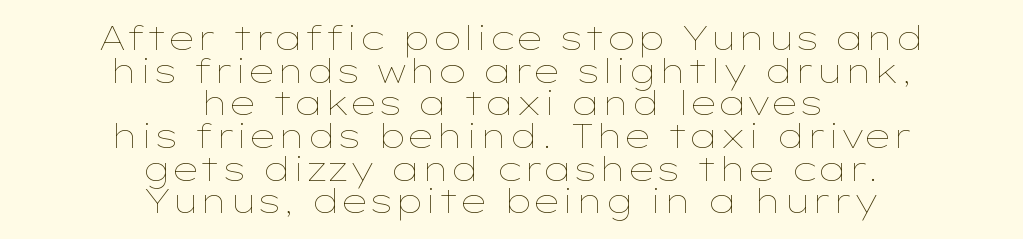
The image shows 34 px thin, wide type, upright; set centered, tight line spacing (0.96x), normal letter spacing, not underlined; low stroke contrast and a medium x-height.
